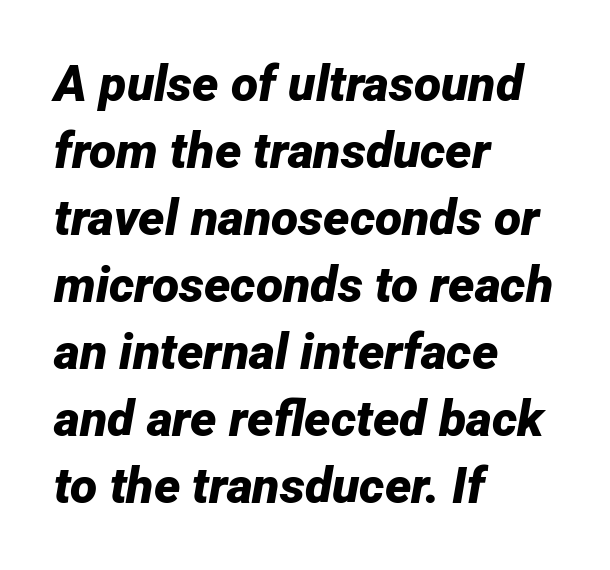
The image shows 50 px bold type, italic (leaning right); set left-aligned, normal line spacing (1.34x), normal letter spacing, not underlined; low stroke contrast and a medium x-height.
